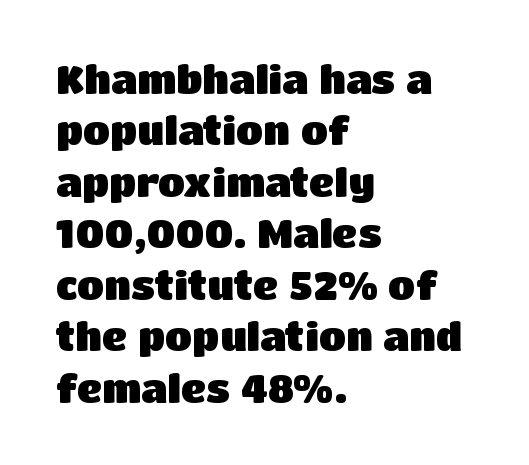
Q: Is the text bold? A: Yes.
Q: Is the text italic (slanted)? A: No, it is upright.
Q: Is the typeface a serif or a sans-serif typeface? A: Sans-serif.
Q: Is the text underlined? A: No.
Q: How is the paragraph aligned? A: Left-aligned.
Q: Is the spacing between letters normal or unusually wide? A: Normal.
Q: Is the spacing between lines tight, normal or loose? A: Normal.
Q: Width (condensed, normal, or wide)? A: Normal.
Q: Stroke contrast? A: Low.
Q: x-height? A: Large.
Q: Monospaced? A: No.
